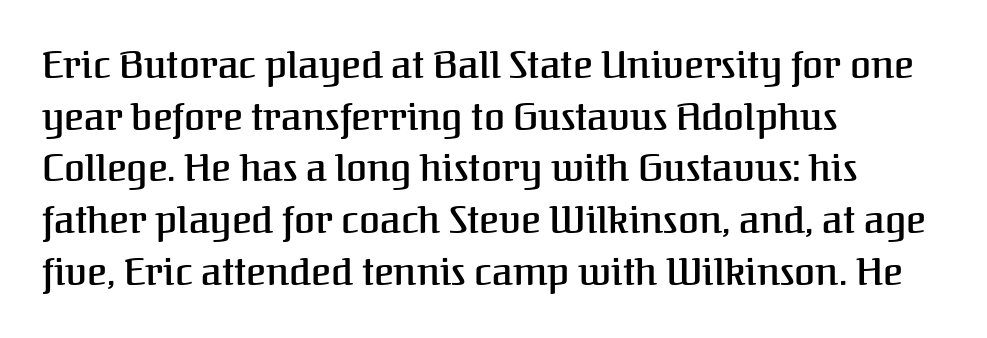
This sample uses a serif face. Caption: standard tracking, unaltered. When letters stand straight like this, we call the style roman or upright. A clean baseline with only descenders dipping below it. As a designer I'd log this as weight 600, semibold.
